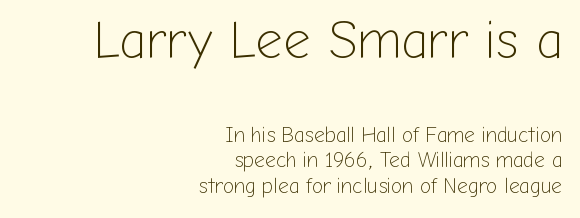
Q: Is the text bold? A: No.
Q: Is the text italic (slanted)? A: No, it is upright.
Q: Is the typeface a serif or a sans-serif typeface? A: Sans-serif.
Q: Is the text underlined? A: No.
Q: How is the paragraph aligned? A: Right-aligned.
Q: Is the spacing between letters normal or unusually wide? A: Normal.
Q: Which block of text is set in a larger size, the first (top) or the second (bottom)? A: The first (top) one.
Q: Width (condensed, normal, or wide)? A: Normal.
Q: Stroke contrast? A: Low.
Q: x-height? A: Medium.
Q: Monospaced? A: No.
